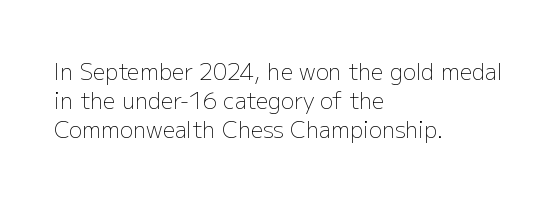
Tall strokes in this sample are plumb rather than angled. The passage shown has conventional tracking throughout. Every row of glyphs begins at an identical x-position on the left. A normal amount of white space separates one row of letters from the next. Type without underlining.
